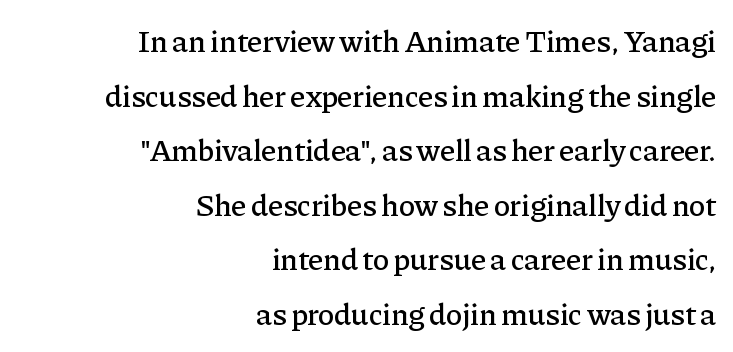
The image shows 31 px serif type, upright; set right-aligned, line spacing 1.76x, normal letter spacing, not underlined; low stroke contrast and a medium x-height.
